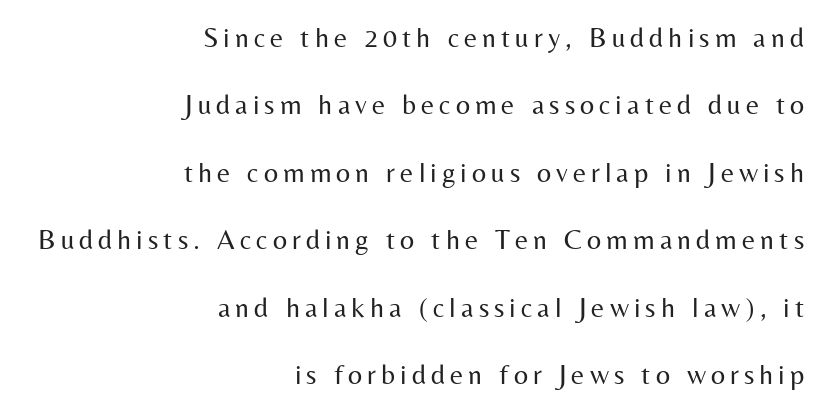
Q: Is the text bold? A: No.
Q: Is the text italic (slanted)? A: No, it is upright.
Q: Is the typeface a serif or a sans-serif typeface? A: Sans-serif.
Q: Is the text underlined? A: No.
Q: How is the paragraph aligned? A: Right-aligned.
Q: Is the spacing between lines tight, normal or loose? A: Loose.
Q: Width (condensed, normal, or wide)? A: Normal.
Q: Stroke contrast? A: Medium.
Q: x-height? A: Medium.
Q: Monospaced? A: No.
